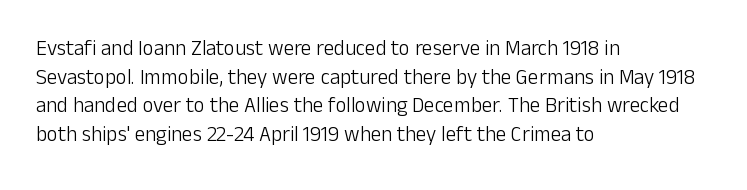
Q: Is the text bold? A: No.
Q: Is the text italic (slanted)? A: No, it is upright.
Q: Is the text underlined? A: No.
Q: How is the paragraph aligned? A: Left-aligned.
Q: Is the spacing between letters normal or unusually wide? A: Normal.
Q: Is the spacing between lines tight, normal or loose? A: Normal.
